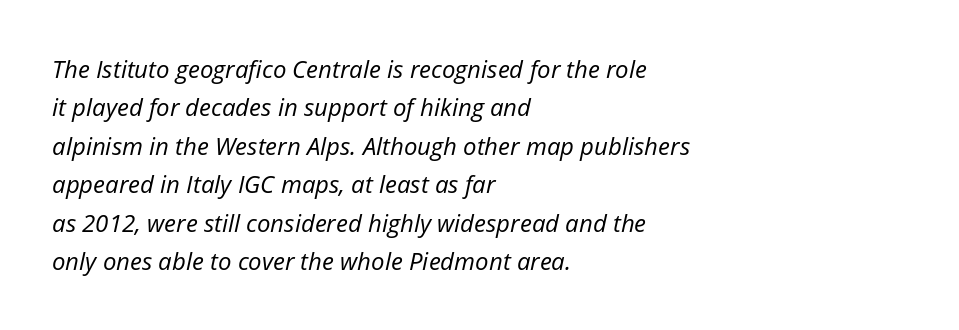
The image shows 24 px text type, italic (leaning right); set left-aligned, normal line spacing (1.6x), normal letter spacing, not underlined.
